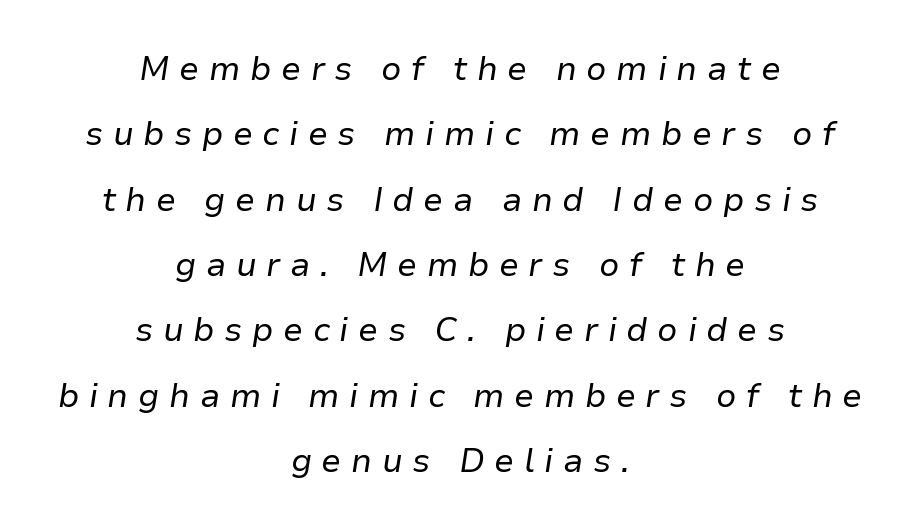
Q: Is the text bold? A: No.
Q: Is the text italic (slanted)? A: Yes, it leans right by about 9 degrees.
Q: Is the text underlined? A: No.
Q: How is the paragraph aligned? A: Centered.
Q: Is the spacing between letters normal or unusually wide? A: Unusually wide.
Q: Is the spacing between lines tight, normal or loose? A: Loose.
Q: Width (condensed, normal, or wide)? A: Normal.
Q: Stroke contrast? A: Low.
Q: x-height? A: Medium.
Q: Monospaced? A: No.
